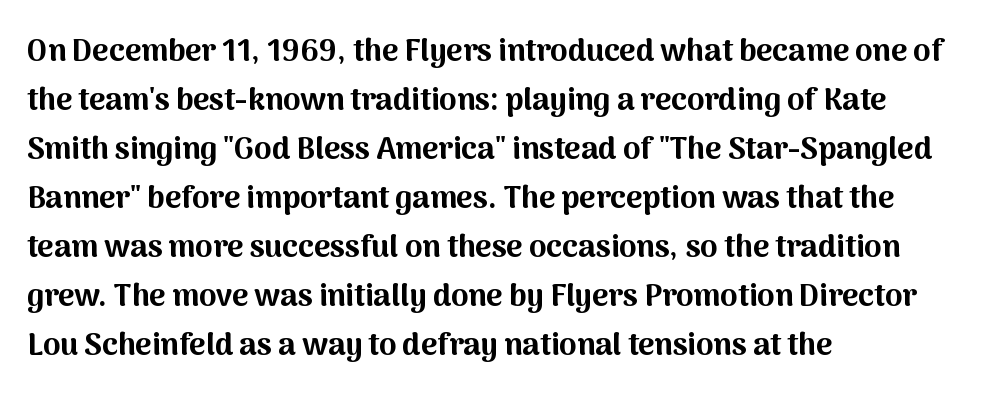
The compositor pushed each line to the left boundary. Strong, thick strokes mark this as bold type. Upright lettering throughout. The horizontal fit of the characters is conventional and even. Glance below the letters and you will spot only blank space. The rendering uses natural spacing where letterforms have individual widths.
